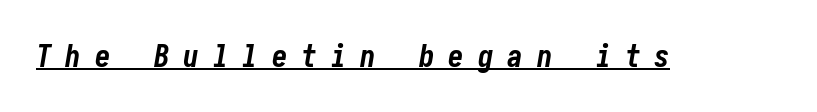
Q: Is the text bold? A: Yes.
Q: Is the text italic (slanted)? A: Yes, it leans right by about 10 degrees.
Q: Is the text underlined? A: Yes.
Q: Is the spacing between letters normal or unusually wide? A: Unusually wide.
Q: Width (condensed, normal, or wide)? A: Condensed.
Q: Stroke contrast? A: Low.
Q: x-height? A: Medium.
